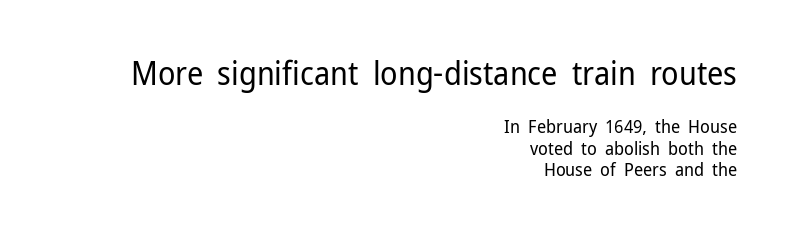
The image shows 32 px regular-weight sans-serif type, upright; set right-aligned, line spacing 1.18x, normal letter spacing, not underlined; the first (top) block is 1.78x larger; low stroke contrast and a medium x-height.
